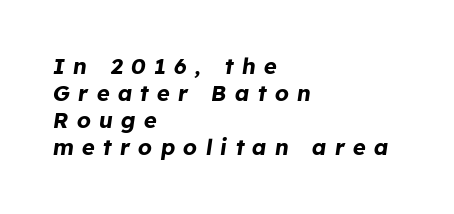
The image shows 22 px bold type, italic (leaning right); set left-aligned, line spacing 1.23x, unusually wide letter spacing (+0.37 em), not underlined.
